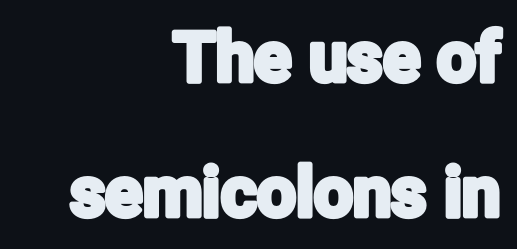
Q: Is the text italic (slanted)? A: No, it is upright.
Q: Is the typeface a serif or a sans-serif typeface? A: Sans-serif.
Q: Is the text underlined? A: No.
Q: How is the paragraph aligned? A: Right-aligned.
Q: Is the spacing between letters normal or unusually wide? A: Normal.
Q: Is the spacing between lines tight, normal or loose? A: Loose.
Q: Width (condensed, normal, or wide)? A: Condensed.
Q: Stroke contrast? A: Low.
Q: x-height? A: Medium.
Q: Monospaced? A: No.
